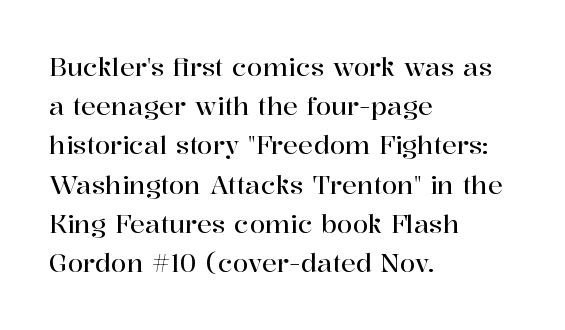
The image shows 25 px text type, upright; set left-aligned, normal line spacing (1.57x), normal letter spacing, not underlined.
